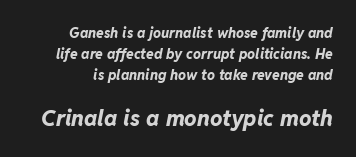
{"italic": "yes", "lean": "right", "slant_degrees": 11, "bold": "yes", "underline": "no", "line_spacing": "normal", "line_spacing_ratio": 1.49, "letter_spacing": "normal", "letter_spacing_em": 0.0, "larger_block": "second", "size_ratio": 1.57, "glyph_px": 22}
